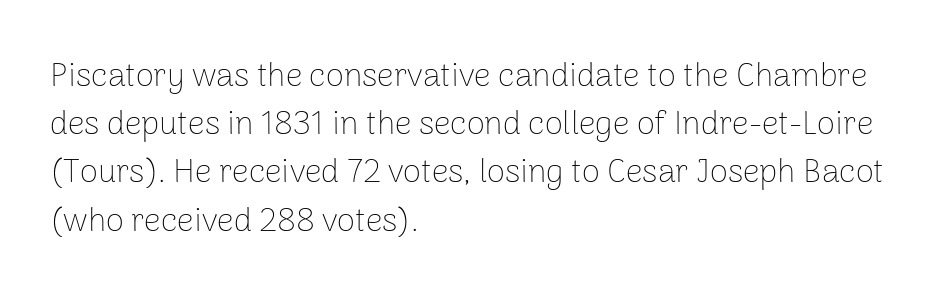
{"serif": "no", "italic": "no", "bold": "no", "weight": "thin", "width": "normal", "stroke_contrast": "low", "x_height": "medium", "monospaced": "no", "underline": "no", "align": "left", "line_spacing": "normal", "line_spacing_ratio": 1.46, "letter_spacing": "normal", "letter_spacing_em": 0.0, "glyph_px": 33}
